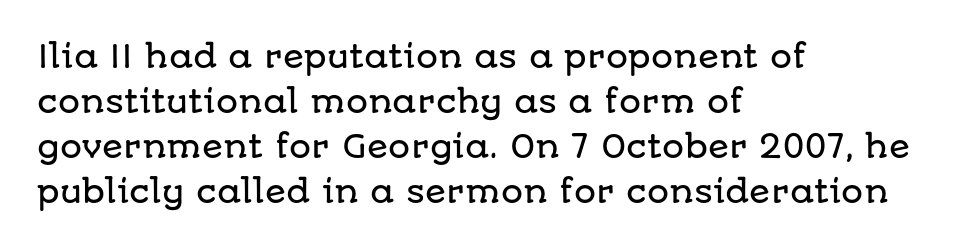
Q: Is the text italic (slanted)? A: No, it is upright.
Q: Is the typeface a serif or a sans-serif typeface? A: Sans-serif.
Q: Is the text underlined? A: No.
Q: How is the paragraph aligned? A: Left-aligned.
Q: Is the spacing between letters normal or unusually wide? A: Normal.
Q: Is the spacing between lines tight, normal or loose? A: Normal.
Q: Width (condensed, normal, or wide)? A: Normal.
Q: Stroke contrast? A: Low.
Q: x-height? A: Large.
Q: Monospaced? A: No.
